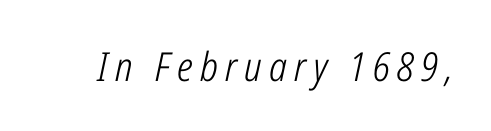
Q: Is the text bold? A: No.
Q: Is the text italic (slanted)? A: Yes, it leans right by about 12 degrees.
Q: Is the text underlined? A: No.
Q: Width (condensed, normal, or wide)? A: Condensed.
Q: Stroke contrast? A: Low.
Q: x-height? A: Medium.
Q: Monospaced? A: No.
